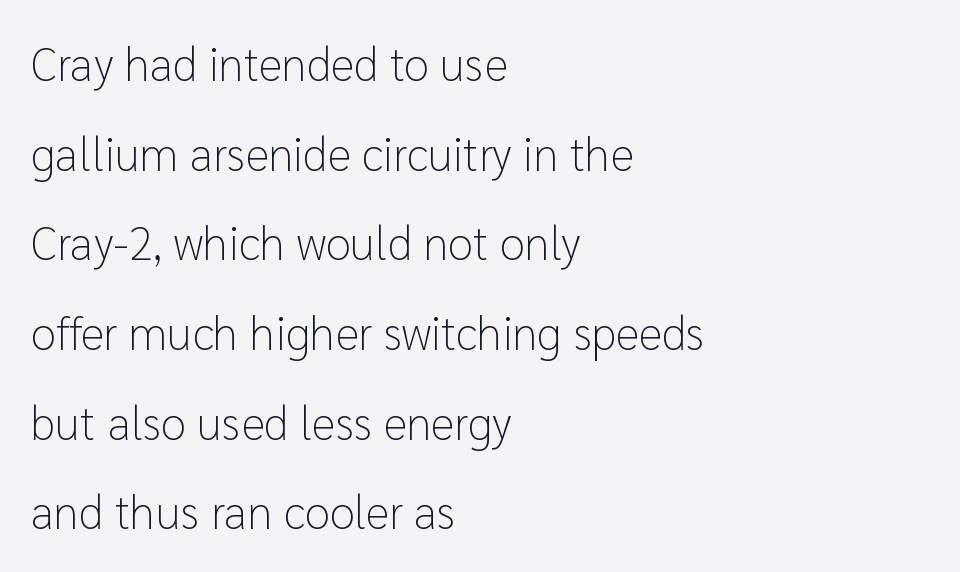
Q: Is the text bold? A: No.
Q: Is the text italic (slanted)? A: No, it is upright.
Q: Is the typeface a serif or a sans-serif typeface? A: Sans-serif.
Q: Is the text underlined? A: No.
Q: How is the paragraph aligned? A: Left-aligned.
Q: Is the spacing between letters normal or unusually wide? A: Normal.
Q: Is the spacing between lines tight, normal or loose? A: Loose.
Q: Width (condensed, normal, or wide)? A: Normal.
Q: Stroke contrast? A: Low.
Q: x-height? A: Medium.
Q: Monospaced? A: No.
